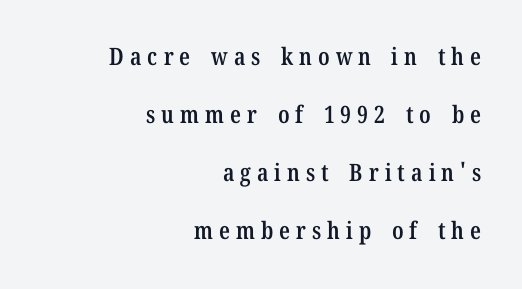
{"italic": "no", "bold": "semi", "underline": "no", "align": "right", "line_spacing": "loose", "line_spacing_ratio": 2.42, "letter_spacing": "wide", "letter_spacing_em": 0.25, "glyph_px": 24}
